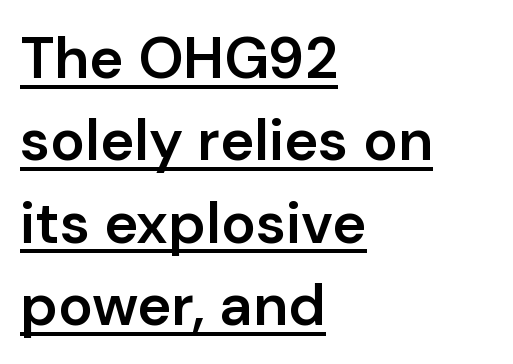
{"serif": "no", "italic": "no", "bold": "semi", "weight": "semibold", "width": "normal", "stroke_contrast": "low", "x_height": "medium", "monospaced": "no", "underline": "yes", "align": "left", "line_spacing": "normal", "line_spacing_ratio": 1.42, "letter_spacing": "normal", "letter_spacing_em": 0.0, "glyph_px": 58}
